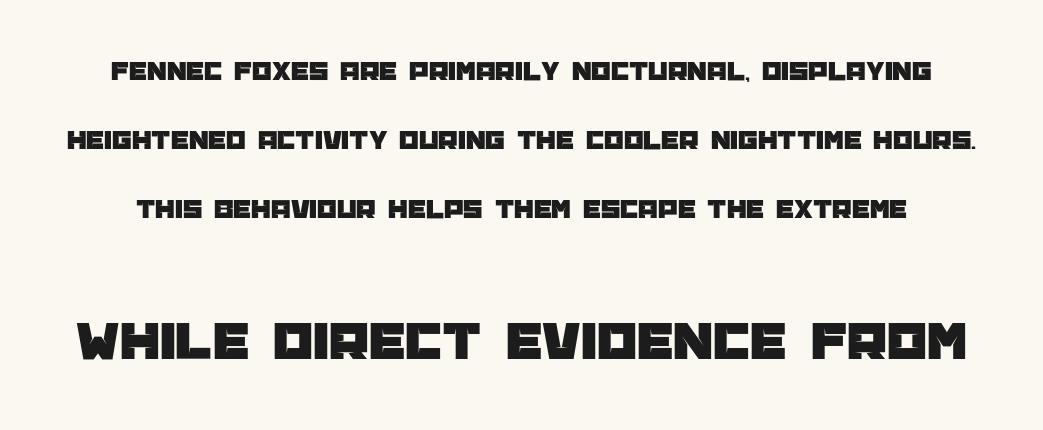
The second block has been scaled up relative to the first. Default kerning and tracking; the words read as compact shapes. In terms of letterform style, serifs are entirely absent. The gap between lines stays unmarked.
